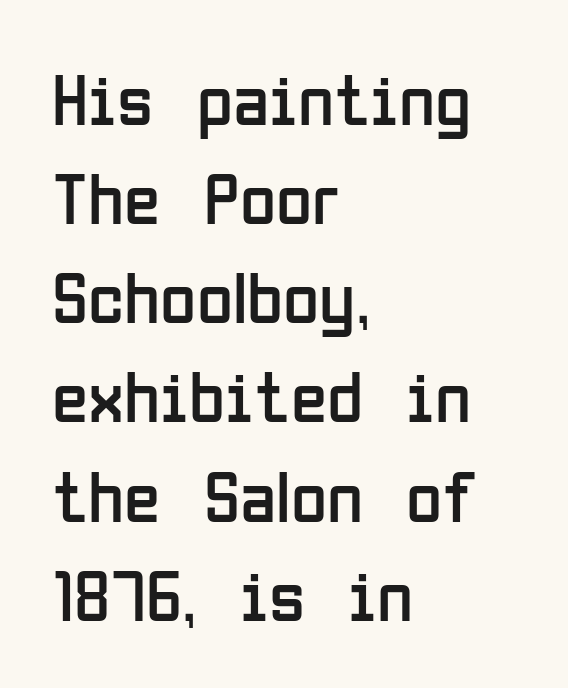
The text block is weighted toward the left margin, trailing off unevenly rightward. Students, note that the glyphs here touch the page at normal intervals. Stem width sits at or under what a default text font uses. The passage shown is not underscored anywhere. Every character sits straight up, as roman type does.
